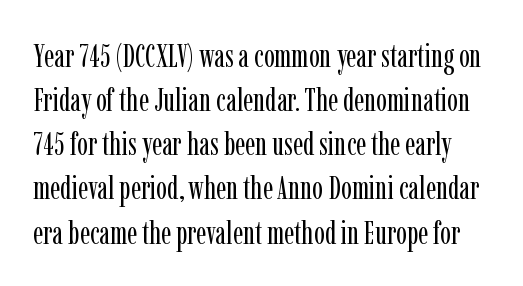
Q: Is the text bold? A: No.
Q: Is the text italic (slanted)? A: No, it is upright.
Q: Is the typeface a serif or a sans-serif typeface? A: Serif.
Q: Is the text underlined? A: No.
Q: Is the spacing between letters normal or unusually wide? A: Normal.
Q: Is the spacing between lines tight, normal or loose? A: Normal.
Q: Width (condensed, normal, or wide)? A: Condensed.
Q: Stroke contrast? A: Low.
Q: x-height? A: Medium.
Q: Monospaced? A: No.
